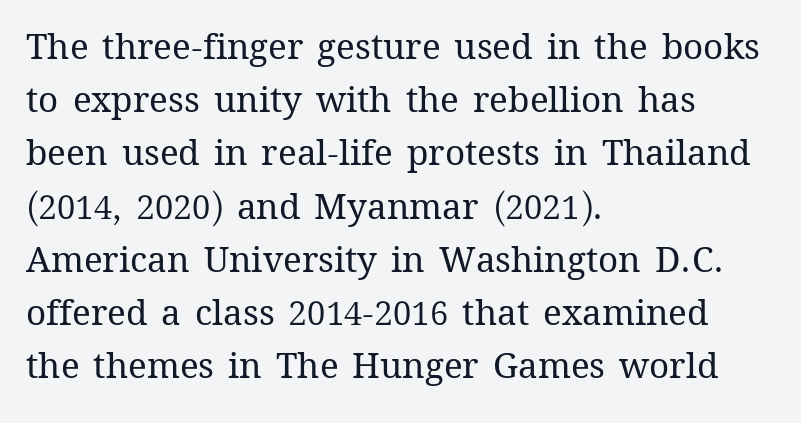
The font's upright variant was chosen for this text. This sample has the flowing, uneven cadence of proportional lettering. Counters stay open thanks to moderate or lighter strokes. The rag falls on the right side of this text block. How are the letters spaced? Ordinarily, with no added tracking. The space beneath each line is pristine and unruled.
